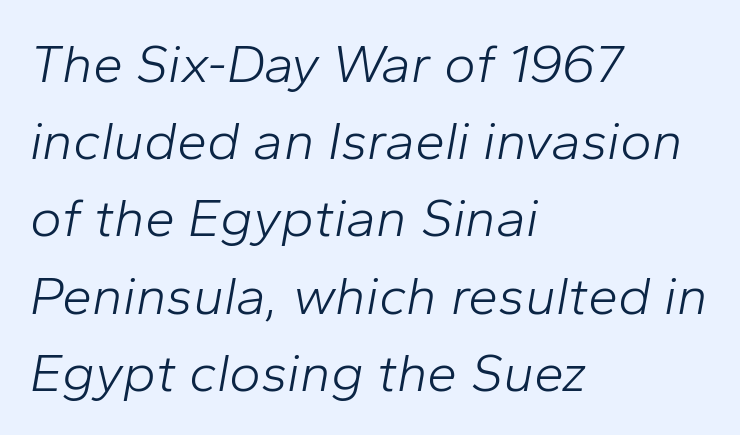
Q: Is the text bold? A: No.
Q: Is the text italic (slanted)? A: Yes, it leans right by about 10 degrees.
Q: Is the text underlined? A: No.
Q: How is the paragraph aligned? A: Left-aligned.
Q: Is the spacing between letters normal or unusually wide? A: Normal.
Q: Is the spacing between lines tight, normal or loose? A: Normal.
Q: Width (condensed, normal, or wide)? A: Normal.
Q: Stroke contrast? A: Low.
Q: x-height? A: Medium.
Q: Monospaced? A: No.
